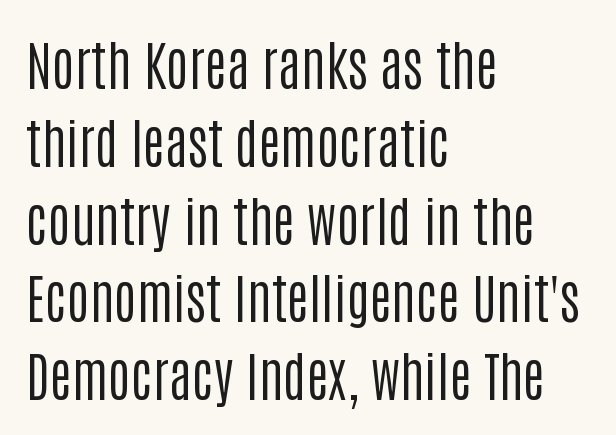
Do the characters align in a grid? No, the font is proportional. Where is the straight margin? On the left. Letters have the restrained weight of plain body copy at most. The font family rendered here belongs to the sans-serif group. These lines sit exactly where default settings would place them.
